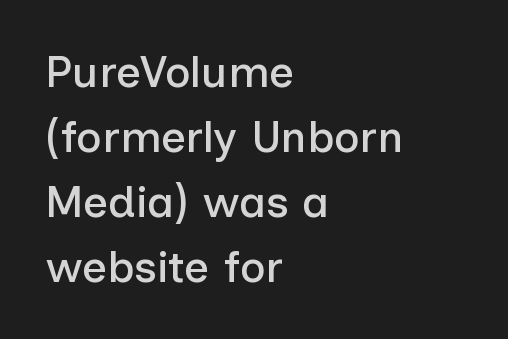
{"serif": "no", "italic": "no", "width": "normal", "stroke_contrast": "low", "x_height": "medium", "monospaced": "no", "underline": "no", "align": "left", "line_spacing": "normal", "line_spacing_ratio": 1.48, "letter_spacing": "normal", "letter_spacing_em": 0.0, "glyph_px": 44}
